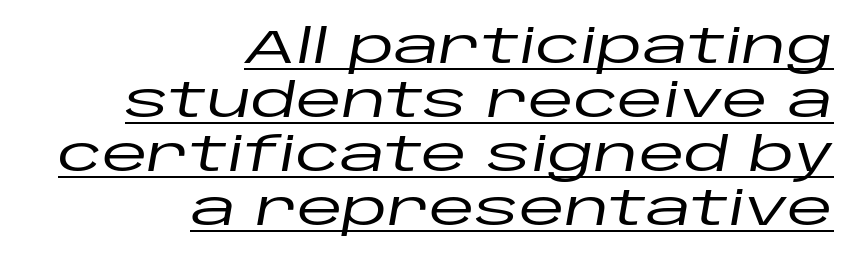
Q: Is the text italic (slanted)? A: Yes, it leans right by about 10 degrees.
Q: Is the text underlined? A: Yes.
Q: How is the paragraph aligned? A: Right-aligned.
Q: Is the spacing between letters normal or unusually wide? A: Normal.
Q: Is the spacing between lines tight, normal or loose? A: Tight.
Q: Width (condensed, normal, or wide)? A: Wide.
Q: Stroke contrast? A: Low.
Q: x-height? A: Large.
Q: Monospaced? A: No.
